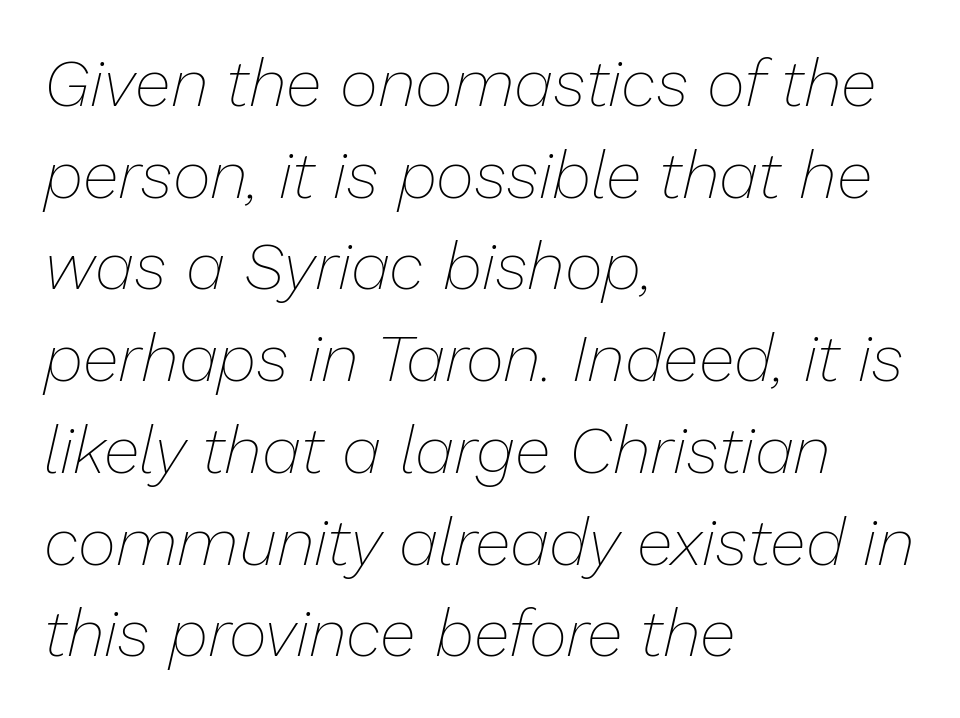
{"italic": "yes", "lean": "right", "slant_degrees": 13, "bold": "no", "weight": "thin", "width": "normal", "stroke_contrast": "low", "x_height": "medium", "monospaced": "no", "underline": "no", "align": "left", "line_spacing": "normal", "line_spacing_ratio": 1.39, "letter_spacing": "normal", "letter_spacing_em": 0.0, "glyph_px": 66}
